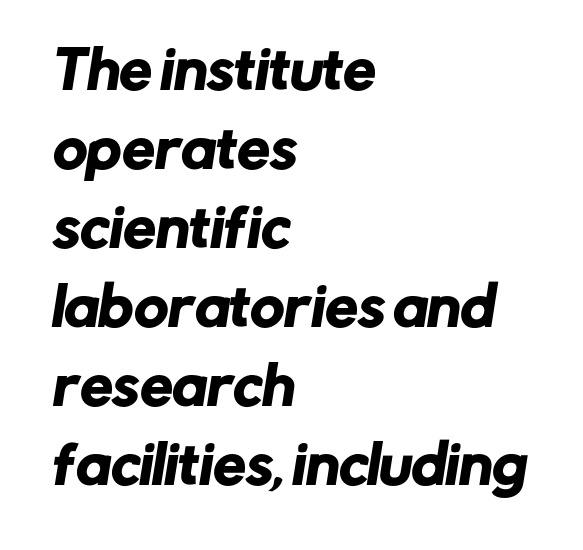
{"serif": "no", "width": "normal", "stroke_contrast": "low", "x_height": "medium", "monospaced": "no", "underline": "no", "align": "left", "line_spacing": "normal", "line_spacing_ratio": 1.52, "letter_spacing": "normal", "letter_spacing_em": 0.0, "glyph_px": 52}
